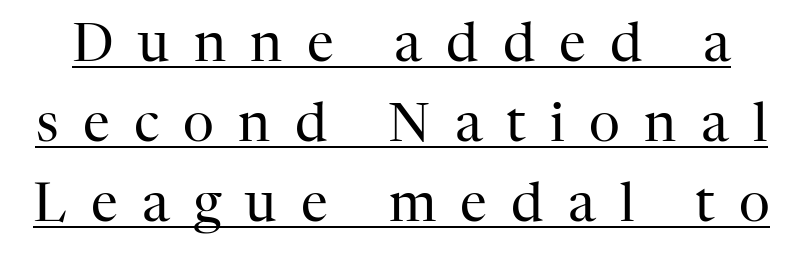
Serifs: yes, visible at the terminals of the letterforms. You could only call the tracking loose — the letters float apart. A rule runs beneath these lines of type. The face looks like a standard text weight, possibly lighter. Reading down the column, the eye jumps a familiar distance to each next line. These lines are rendered in a variable-pitch font.
